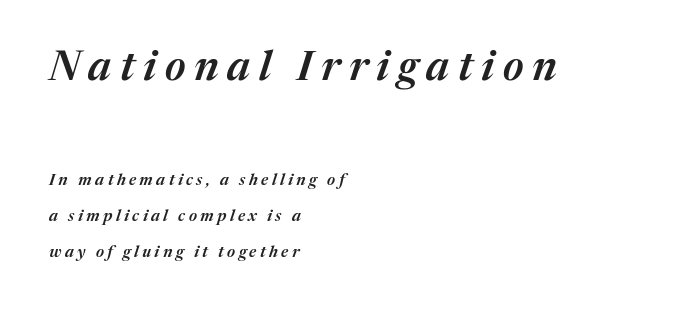
Quick note: underline off. Slanted lettering throughout. Notice the strokes are somewhat thickened but not fully heavy: this is a semibold. Caption: upper text group enlarged, lower text group reduced. Loose tracking; the words dissolve into strings of separated letters.
